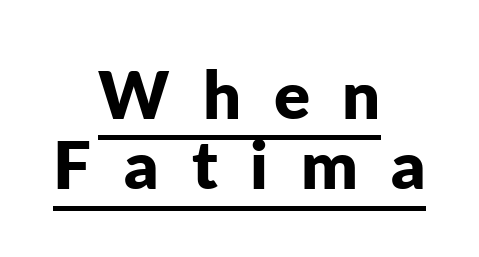
The image shows 67 px bold sans-serif type, upright; set centered, tight line spacing (1.05x), unusually wide letter spacing (+0.49 em), underlined; low stroke contrast and a medium x-height.
